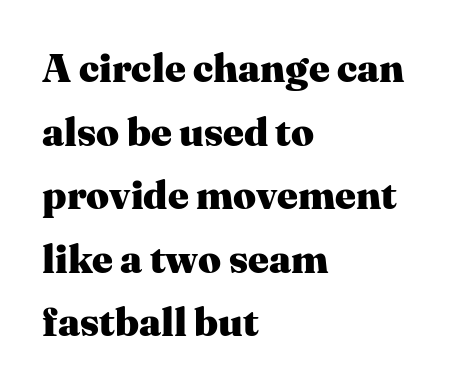
Q: Is the text bold? A: Yes.
Q: Is the text italic (slanted)? A: No, it is upright.
Q: Is the typeface a serif or a sans-serif typeface? A: Serif.
Q: Is the text underlined? A: No.
Q: How is the paragraph aligned? A: Left-aligned.
Q: Is the spacing between letters normal or unusually wide? A: Normal.
Q: Is the spacing between lines tight, normal or loose? A: Normal.
Q: Width (condensed, normal, or wide)? A: Normal.
Q: Stroke contrast? A: Medium.
Q: x-height? A: Medium.
Q: Monospaced? A: No.
